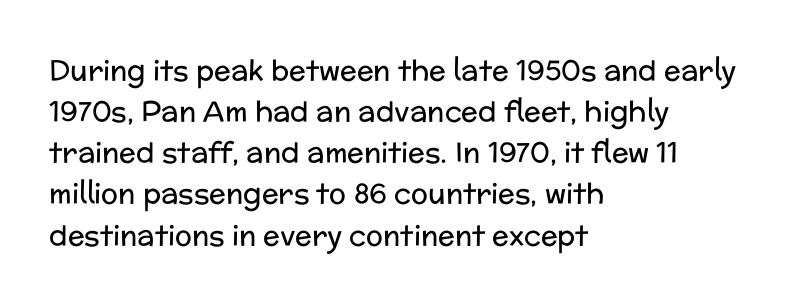
The rag falls on the right side of this text block. Letters rest on an invisible, unmarked baseline. This is roman type, the default non-slanted kind. Compared with typical body copy, the letter spacing here is the same.
